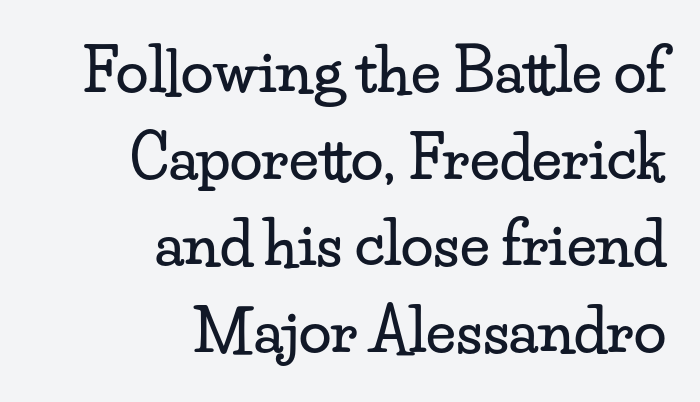
Q: Is the text italic (slanted)? A: No, it is upright.
Q: Is the typeface a serif or a sans-serif typeface? A: Serif.
Q: Is the text underlined? A: No.
Q: How is the paragraph aligned? A: Right-aligned.
Q: Is the spacing between letters normal or unusually wide? A: Normal.
Q: Is the spacing between lines tight, normal or loose? A: Normal.
Q: Width (condensed, normal, or wide)? A: Wide.
Q: Stroke contrast? A: Low.
Q: x-height? A: Small.
Q: Monospaced? A: No.
